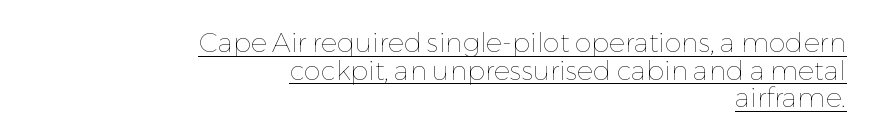
{"italic": "no", "bold": "no", "underline": "yes", "align": "right", "line_spacing": "tight", "line_spacing_ratio": 1.02, "letter_spacing": "normal", "letter_spacing_em": 0.0, "glyph_px": 27}
